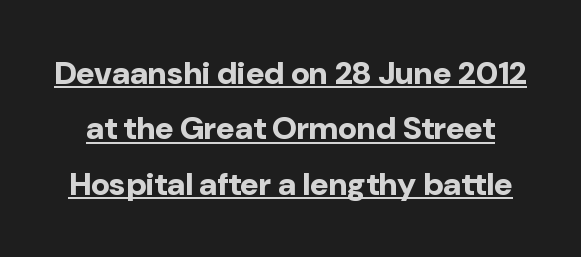
The image shows 32 px bold sans-serif type, upright; set line spacing 1.73x, normal letter spacing, underlined; low stroke contrast and a medium x-height.
